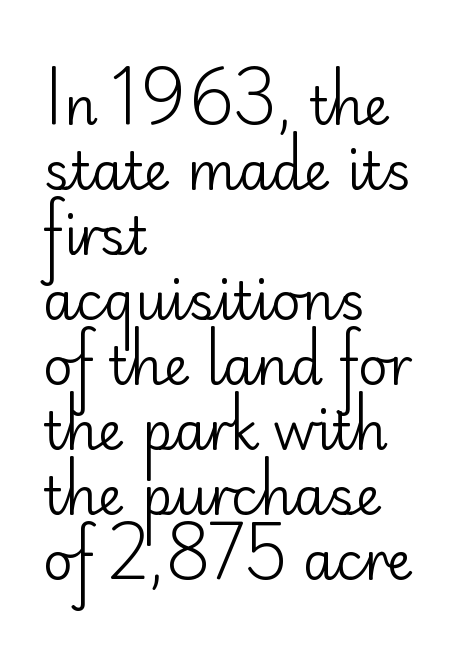
Q: Is the text bold? A: No.
Q: Is the text italic (slanted)? A: No, it is upright.
Q: Is the typeface a serif or a sans-serif typeface? A: Sans-serif.
Q: Is the text underlined? A: No.
Q: How is the paragraph aligned? A: Left-aligned.
Q: Is the spacing between letters normal or unusually wide? A: Normal.
Q: Is the spacing between lines tight, normal or loose? A: Normal.
Q: Width (condensed, normal, or wide)? A: Normal.
Q: Stroke contrast? A: Low.
Q: x-height? A: Small.
Q: Monospaced? A: No.
